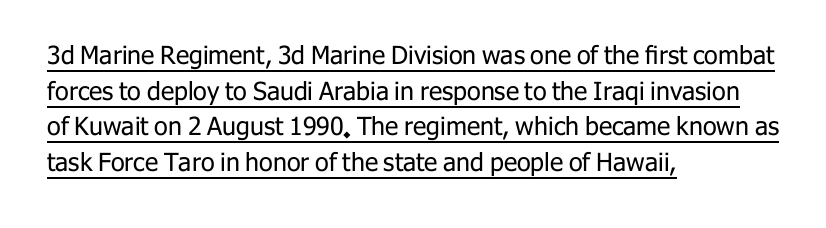
Q: Is the text bold? A: No.
Q: Is the text italic (slanted)? A: No, it is upright.
Q: Is the text underlined? A: Yes.
Q: How is the paragraph aligned? A: Left-aligned.
Q: Is the spacing between letters normal or unusually wide? A: Normal.
Q: Is the spacing between lines tight, normal or loose? A: Normal.
